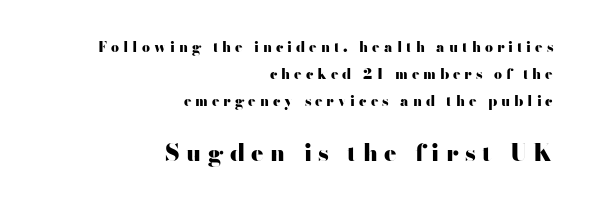
The image shows 23 px bold type, upright; set right-aligned, loose line spacing (1.93x), unusually wide letter spacing (+0.28 em), not underlined; the second (bottom) block is 1.64x larger.
